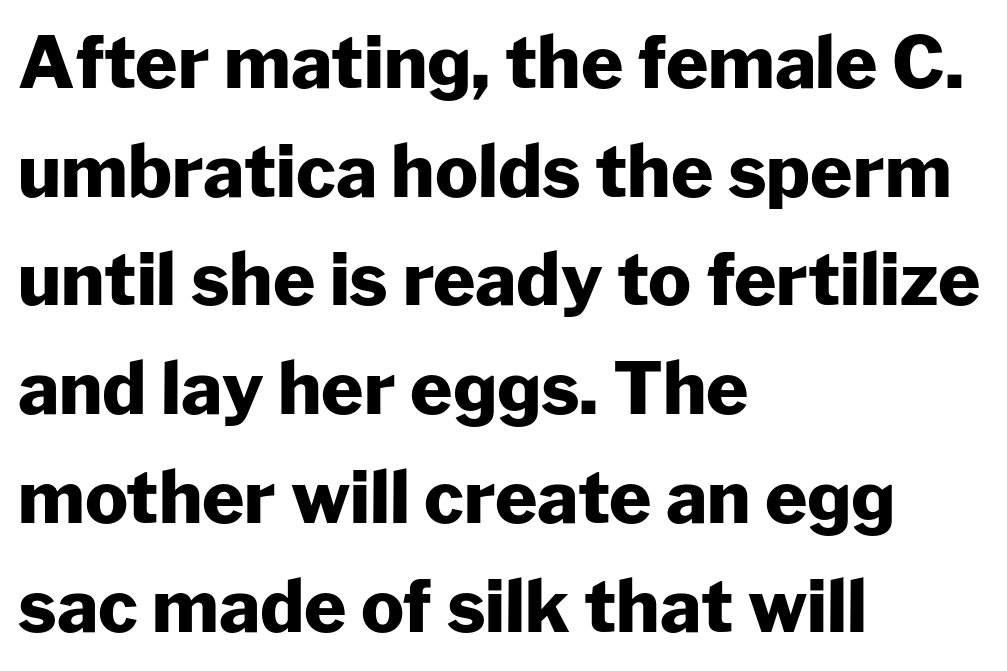
Q: Is the text bold? A: Yes.
Q: Is the text italic (slanted)? A: No, it is upright.
Q: Is the typeface a serif or a sans-serif typeface? A: Sans-serif.
Q: Is the text underlined? A: No.
Q: How is the paragraph aligned? A: Left-aligned.
Q: Is the spacing between letters normal or unusually wide? A: Normal.
Q: Is the spacing between lines tight, normal or loose? A: Normal.
Q: Width (condensed, normal, or wide)? A: Normal.
Q: Stroke contrast? A: Low.
Q: x-height? A: Medium.
Q: Monospaced? A: No.
